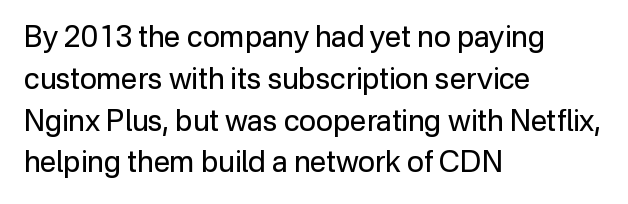
The strokes carry an ordinary text weight at most. Here the glyphs are tracked normally, forming tight word shapes. Stroke terminals: plain, sans-serif. Honestly, there is no underline to notice here at all.
